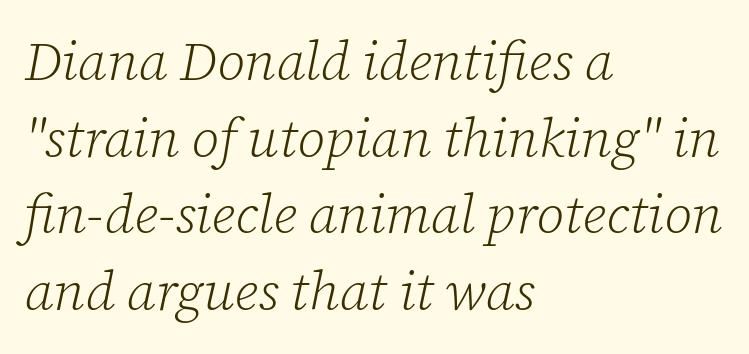
The image shows 54 px light serif type, italic (leaning right); set left-aligned, normal line spacing (1.42x), normal letter spacing, not underlined; low stroke contrast and a medium x-height.
